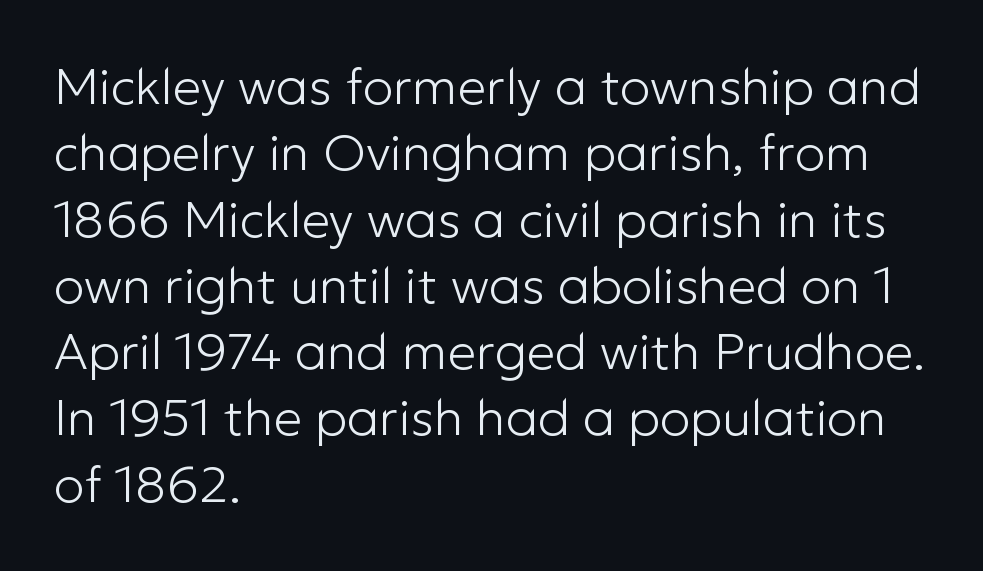
Q: Is the text bold? A: No.
Q: Is the text italic (slanted)? A: No, it is upright.
Q: Is the typeface a serif or a sans-serif typeface? A: Sans-serif.
Q: Is the text underlined? A: No.
Q: How is the paragraph aligned? A: Left-aligned.
Q: Is the spacing between letters normal or unusually wide? A: Normal.
Q: Is the spacing between lines tight, normal or loose? A: Normal.
Q: Width (condensed, normal, or wide)? A: Normal.
Q: Stroke contrast? A: Low.
Q: x-height? A: Medium.
Q: Monospaced? A: No.
